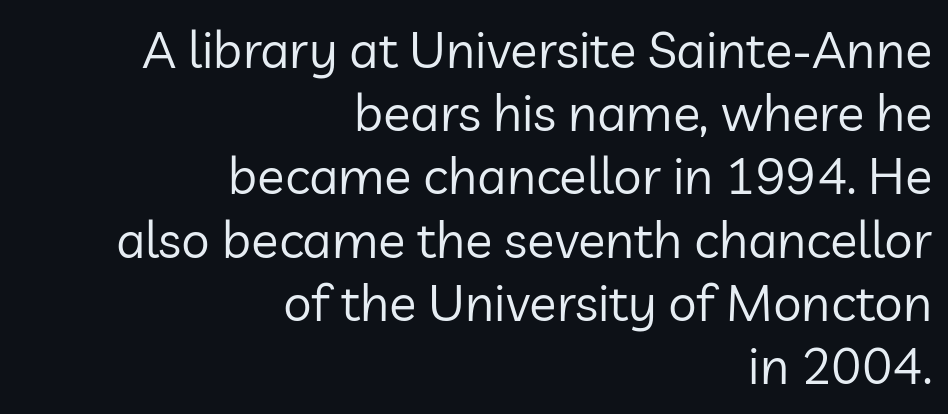
These lines are set flush right with a ragged left edge. A light-to-regular cut is what we see here. Nope, no serifs anywhere on these letters. When letters stand straight like this, we call the style roman or upright. The strip under each line holds only bare page.
